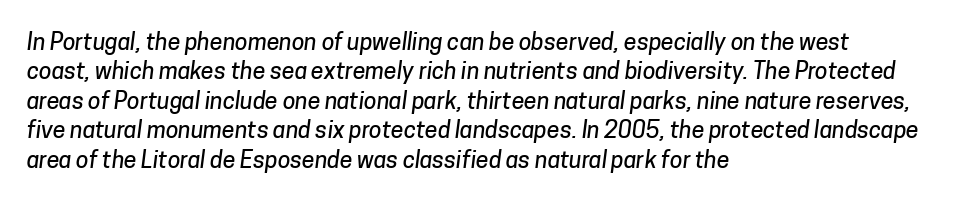
Q: Is the text underlined? A: No.
Q: How is the paragraph aligned? A: Left-aligned.
Q: Is the spacing between letters normal or unusually wide? A: Normal.
Q: Is the spacing between lines tight, normal or loose? A: Normal.
